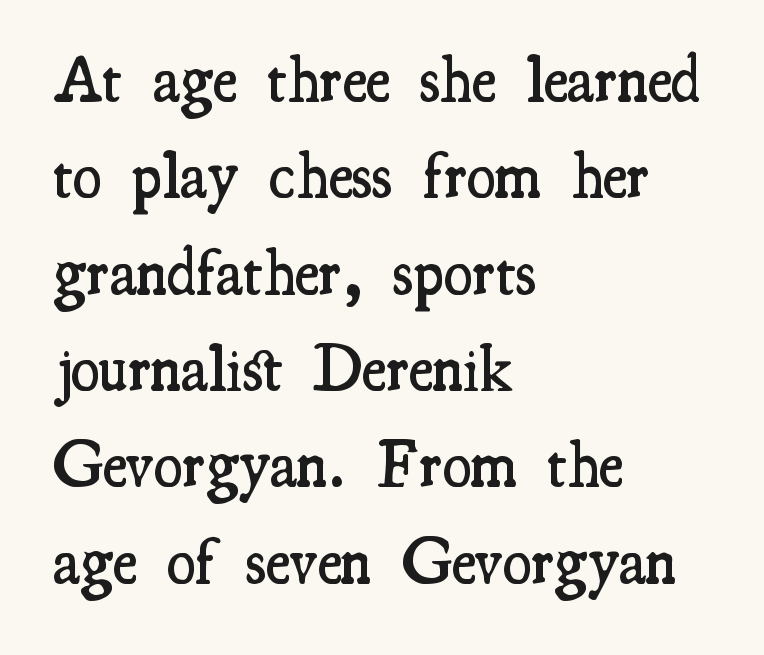
Q: Is the text bold? A: Semi-bold.
Q: Is the text italic (slanted)? A: No, it is upright.
Q: Is the typeface a serif or a sans-serif typeface? A: Serif.
Q: Is the text underlined? A: No.
Q: How is the paragraph aligned? A: Left-aligned.
Q: Is the spacing between letters normal or unusually wide? A: Normal.
Q: Is the spacing between lines tight, normal or loose? A: Normal.
Q: Width (condensed, normal, or wide)? A: Condensed.
Q: Stroke contrast? A: Medium.
Q: x-height? A: Small.
Q: Monospaced? A: No.
